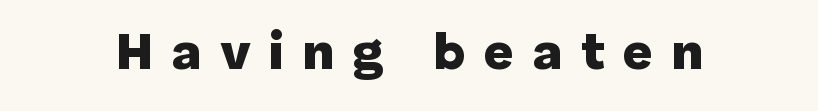
Characters remain perfectly vertical along every line. Serif or sans? Sans — the stroke terminals are bare. Spacing between characters has been opened up far beyond the box default. Proportional: the letters do not fall into vertical columns. Descender tails drop into unmarked territory. Heft: maximum for text — a bold.
